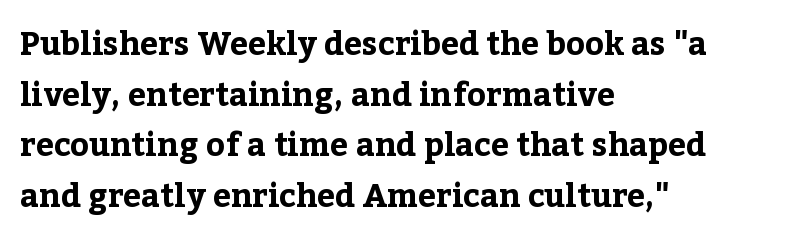
Q: Is the text bold? A: Yes.
Q: Is the text italic (slanted)? A: No, it is upright.
Q: Is the typeface a serif or a sans-serif typeface? A: Serif.
Q: Is the text underlined? A: No.
Q: How is the paragraph aligned? A: Left-aligned.
Q: Is the spacing between letters normal or unusually wide? A: Normal.
Q: Is the spacing between lines tight, normal or loose? A: Normal.
Q: Width (condensed, normal, or wide)? A: Normal.
Q: Stroke contrast? A: Low.
Q: x-height? A: Medium.
Q: Monospaced? A: No.
